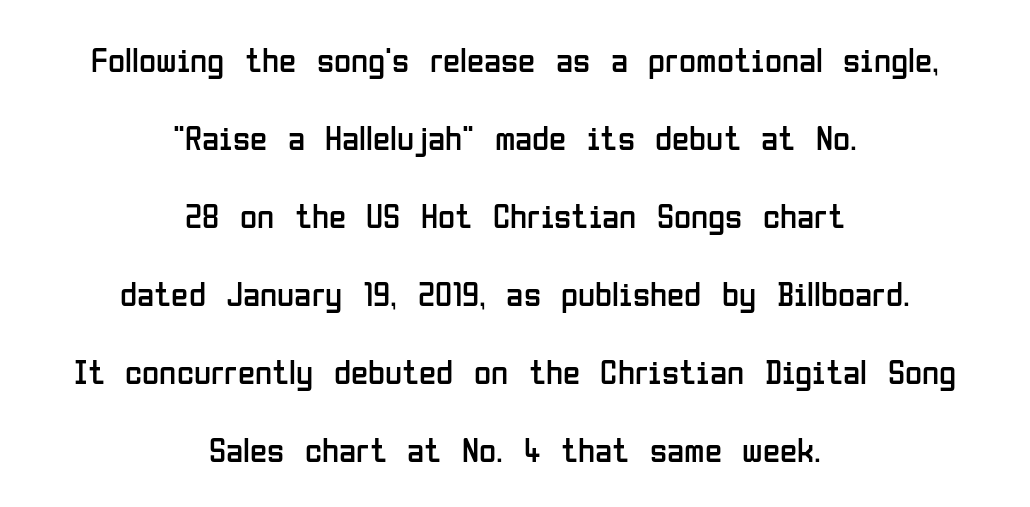
Does the copy run flush right? No — it is centered line by line. The lettering stays uniformly vertical, giving the passage a roman look. The letters advance in unequal steps, a hallmark of proportional type. Whoever set this chose breathing room over compactness in the vertical rhythm. Counters stay open thanks to moderate or lighter strokes. Observe the ordinary spacing: letters are neighbours, not strangers.
